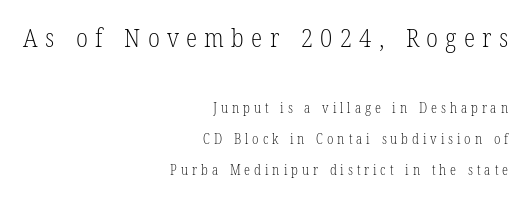
{"italic": "no", "bold": "no", "underline": "no", "align": "right", "line_spacing": "loose", "line_spacing_ratio": 2.22, "letter_spacing": "wide", "letter_spacing_em": 0.28, "larger_block": "first", "size_ratio": 1.86, "glyph_px": 26}
